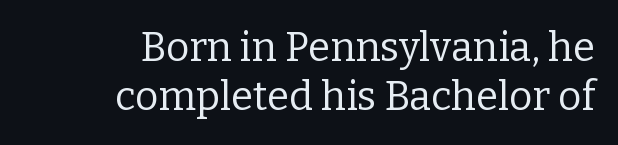
{"serif": "yes", "italic": "no", "bold": "no", "weight": "regular", "width": "normal", "stroke_contrast": "low", "x_height": "medium", "monospaced": "no", "underline": "no", "align": "right", "line_spacing_ratio": 1.23, "letter_spacing": "normal", "letter_spacing_em": 0.0, "glyph_px": 40}
